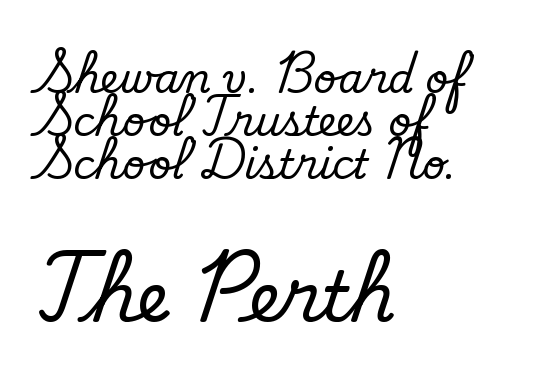
The image shows 70 px regular-weight sans-serif type; set left-aligned, tight line spacing (1.08x), normal letter spacing, not underlined; the second (bottom) block is 1.75x larger; low stroke contrast and a small x-height.
